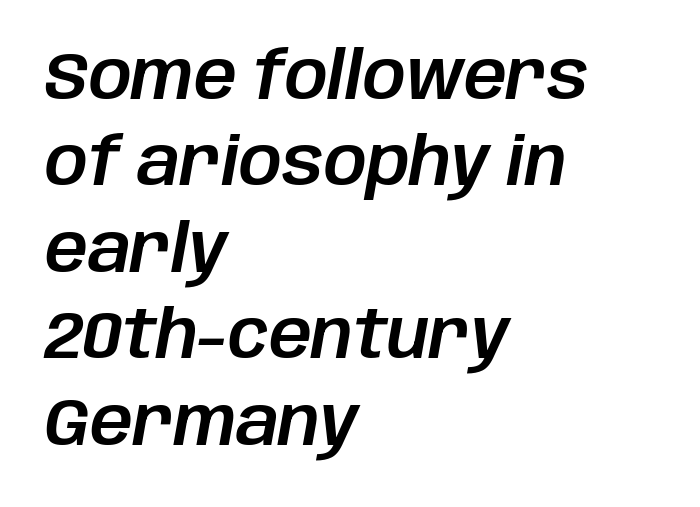
Q: Is the text italic (slanted)? A: Yes, it leans right by about 10 degrees.
Q: Is the text underlined? A: No.
Q: How is the paragraph aligned? A: Left-aligned.
Q: Is the spacing between letters normal or unusually wide? A: Normal.
Q: Is the spacing between lines tight, normal or loose? A: Normal.
Q: Width (condensed, normal, or wide)? A: Normal.
Q: Stroke contrast? A: Low.
Q: x-height? A: Large.
Q: Monospaced? A: No.
